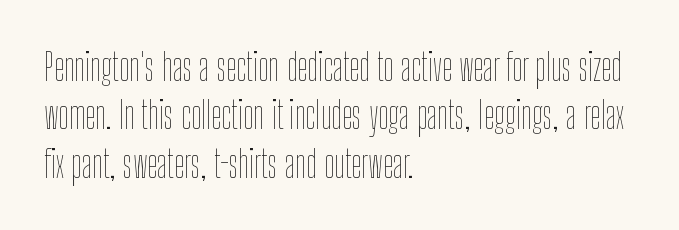
The lines sit at an ordinary, default distance from one another. A student would call this left alignment; a typographer would say flush left, rag right. A typesetter would call this proportional, since set widths differ per character. Does extra space separate the letters? No, they use regular spacing. The baseline area is clear. The specimen reads as upright at a glance.
